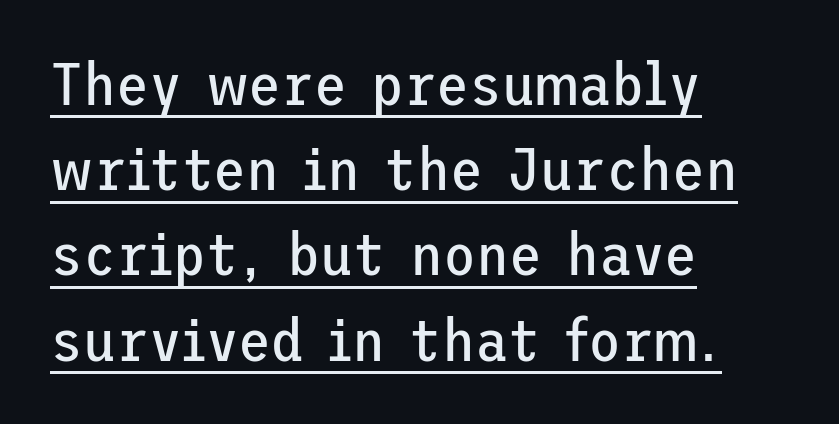
The image shows 60 px regular-weight sans-serif type, upright; set left-aligned, normal line spacing (1.42x), normal letter spacing, underlined; low stroke contrast and a medium x-height.
